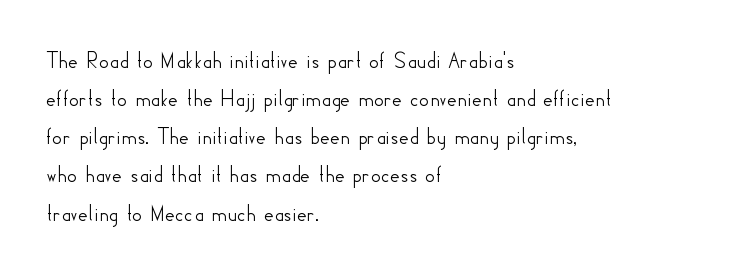
A normal amount of white space separates one row of letters from the next. In terms of letterspacing, this is plain default setting. Quick note: not italic, upright. Only glyphs here, with clear space below each row. Horizontally, the lines are justified to the leading edge only.
